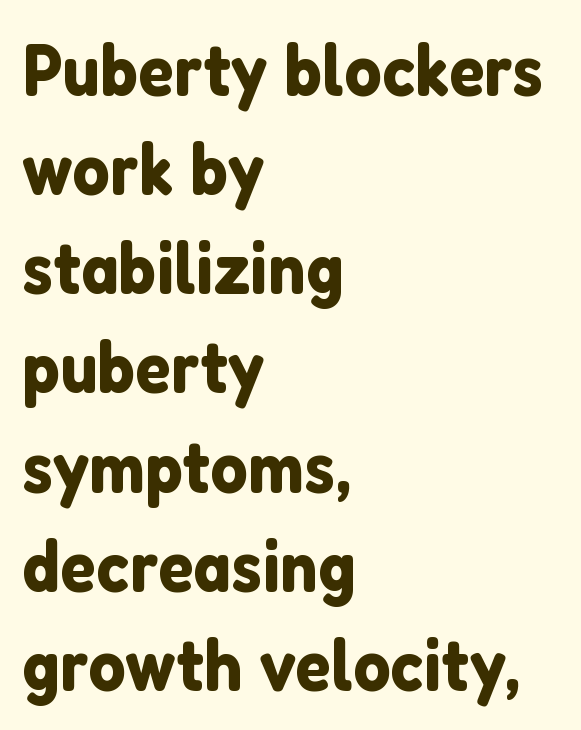
The image shows 74 px sans-serif type, upright; set left-aligned, normal line spacing (1.34x), normal letter spacing, not underlined; low stroke contrast and a medium x-height.
